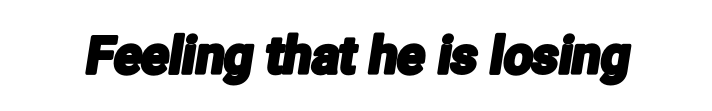
The image shows 51 px condensed sans-serif type; set normal letter spacing, not underlined; low stroke contrast and a medium x-height.
